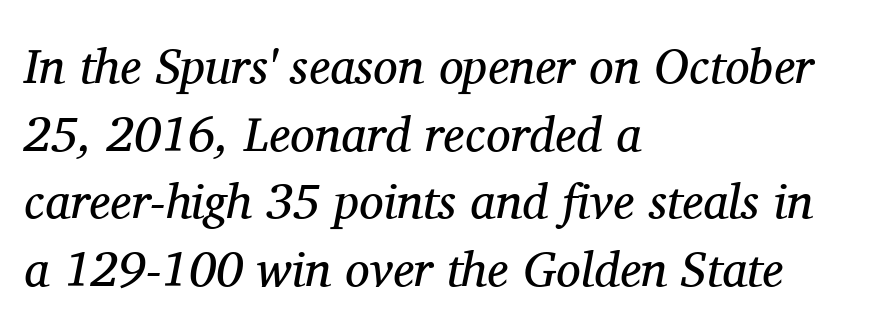
The image shows 49 px regular-weight serif type, italic (leaning right); set left-aligned, normal line spacing (1.38x), normal letter spacing, not underlined; medium stroke contrast and a medium x-height.
